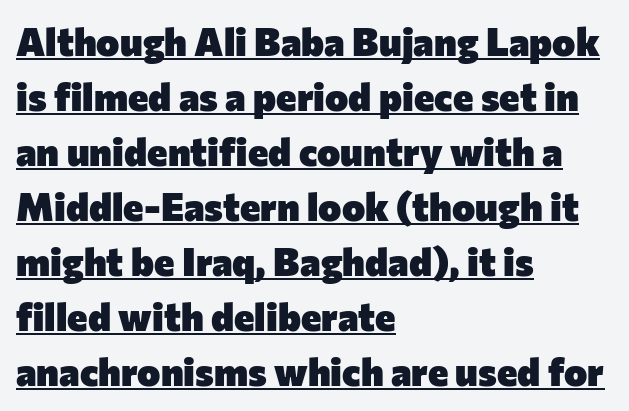
{"serif": "no", "italic": "no", "bold": "yes", "weight": "heavy", "width": "normal", "stroke_contrast": "low", "x_height": "medium", "monospaced": "no", "underline": "yes", "align": "left", "line_spacing": "normal", "line_spacing_ratio": 1.41, "letter_spacing": "normal", "letter_spacing_em": 0.0, "glyph_px": 39}
